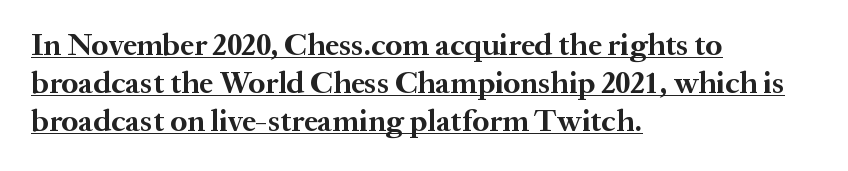
Q: Is the text bold? A: Yes.
Q: Is the text italic (slanted)? A: No, it is upright.
Q: Is the typeface a serif or a sans-serif typeface? A: Serif.
Q: Is the text underlined? A: Yes.
Q: How is the paragraph aligned? A: Left-aligned.
Q: Is the spacing between letters normal or unusually wide? A: Normal.
Q: Width (condensed, normal, or wide)? A: Normal.
Q: Stroke contrast? A: Medium.
Q: x-height? A: Medium.
Q: Monospaced? A: No.
